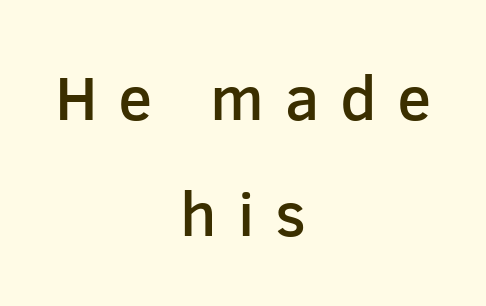
The image shows 63 px semibold sans-serif type, upright; set centered, line spacing 1.84x, unusually wide letter spacing (+0.33 em), not underlined; low stroke contrast and a medium x-height.
